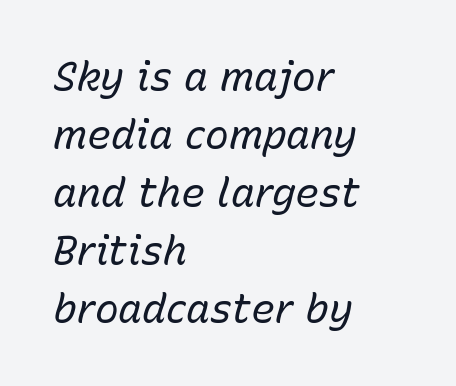
{"italic": "yes", "lean": "right", "slant_degrees": 15, "bold": "no", "weight": "regular", "width": "normal", "stroke_contrast": "low", "x_height": "medium", "monospaced": "no", "underline": "no", "align": "left", "line_spacing": "normal", "line_spacing_ratio": 1.45, "letter_spacing": "normal", "letter_spacing_em": 0.0, "glyph_px": 40}
